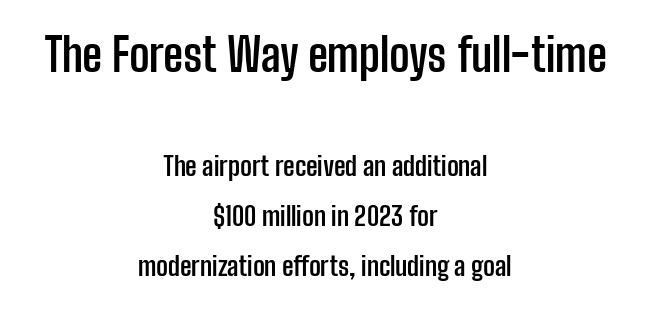
Q: Is the text bold? A: Yes.
Q: Is the text italic (slanted)? A: No, it is upright.
Q: Is the typeface a serif or a sans-serif typeface? A: Sans-serif.
Q: Is the text underlined? A: No.
Q: How is the paragraph aligned? A: Centered.
Q: Is the spacing between letters normal or unusually wide? A: Normal.
Q: Is the spacing between lines tight, normal or loose? A: Loose.
Q: Which block of text is set in a larger size, the first (top) or the second (bottom)? A: The first (top) one.
Q: Width (condensed, normal, or wide)? A: Condensed.
Q: Stroke contrast? A: Low.
Q: x-height? A: Medium.
Q: Monospaced? A: No.
